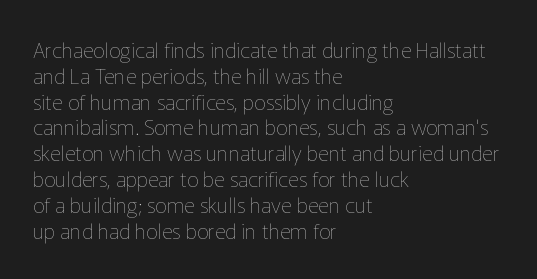
{"italic": "no", "bold": "no", "underline": "no", "align": "left", "line_spacing_ratio": 1.23, "letter_spacing": "normal", "letter_spacing_em": 0.0, "glyph_px": 21}
